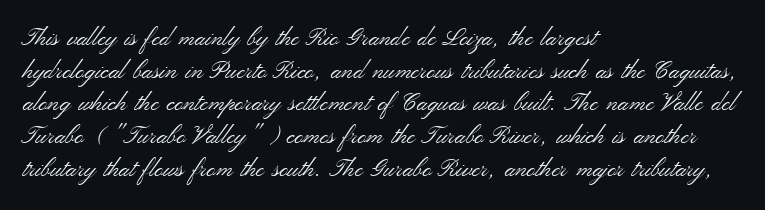
Q: Is the text bold? A: No.
Q: Is the text italic (slanted)? A: Yes.
Q: Is the text underlined? A: No.
Q: How is the paragraph aligned? A: Left-aligned.
Q: Is the spacing between letters normal or unusually wide? A: Normal.
Q: Is the spacing between lines tight, normal or loose? A: Normal.
